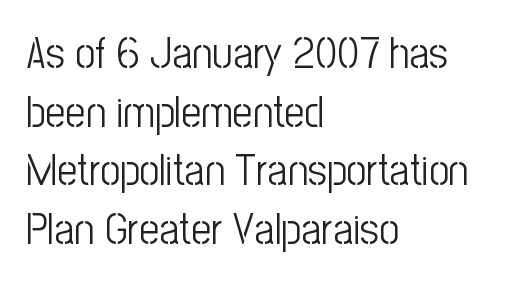
Heaviness? Minimal to ordinary, like unemphasized prose. In terms of letterspacing, this is plain default setting. The rendering anchors every line to the left-hand side. Check the space under the baseline: it is left empty.
